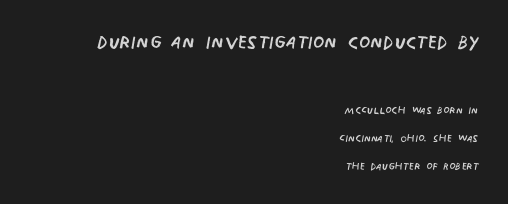
{"bold": "no", "underline": "no", "align": "right", "line_spacing": "loose", "line_spacing_ratio": 2.03, "letter_spacing": "normal", "letter_spacing_em": 0.0, "larger_block": "first", "size_ratio": 1.86, "glyph_px": 26}
